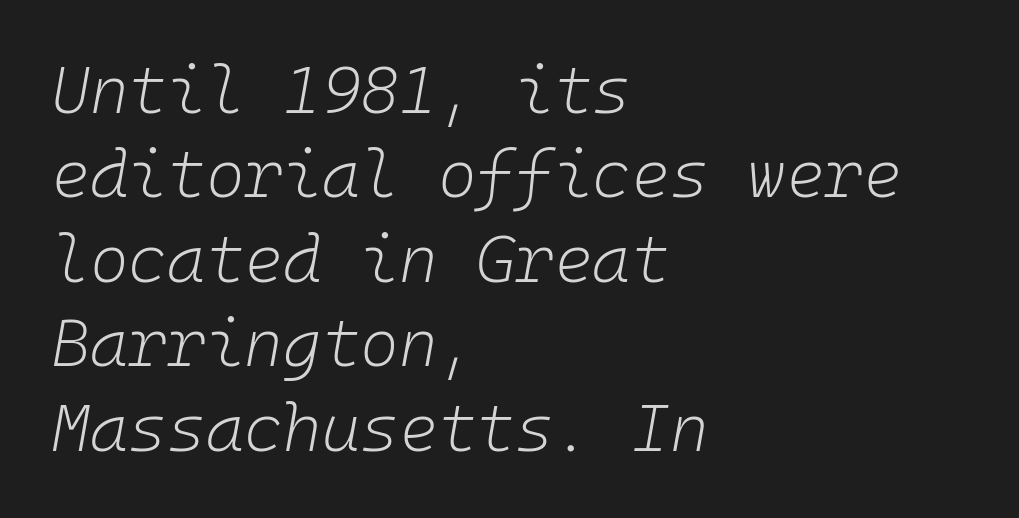
The image shows 66 px light type, italic (leaning right), monospaced; set left-aligned, normal line spacing (1.28x), normal letter spacing, not underlined; low stroke contrast and a medium x-height.
